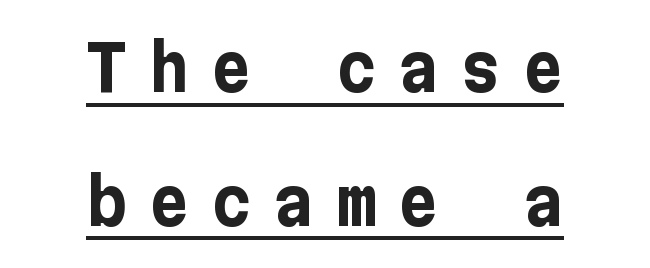
Students, note that the glyphs here are deliberately spaced far apart. The lines are spread far apart with generous leading. Ascenders rise straight up at ninety degrees. Alignment: centered. A full-strength bold gives these letters their thick strokes.
